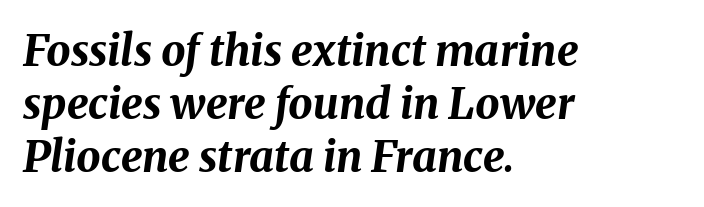
The image shows 43 px bold type, italic (leaning right); set left-aligned, line spacing 1.23x, normal letter spacing, not underlined; medium stroke contrast and a medium x-height.
